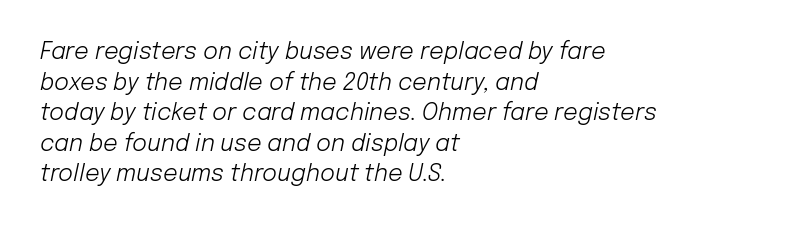
How would I describe the line gaps? Plain and ordinary. Line beginnings align vertically; line endings do not. Designer's note — italics engaged. A clean baseline with only descenders dipping below it. This rendering leaves character spacing at its baseline value.
